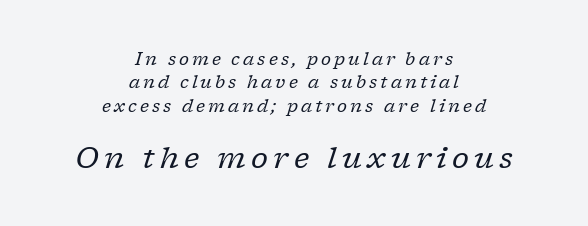
{"serif": "yes", "italic": "yes", "lean": "right", "slant_degrees": 17, "bold": "no", "weight": "regular", "width": "normal", "stroke_contrast": "low", "x_height": "medium", "monospaced": "no", "underline": "no", "align": "center", "line_spacing": "normal", "line_spacing_ratio": 1.38, "larger_block": "second", "size_ratio": 1.71, "glyph_px": 29}
